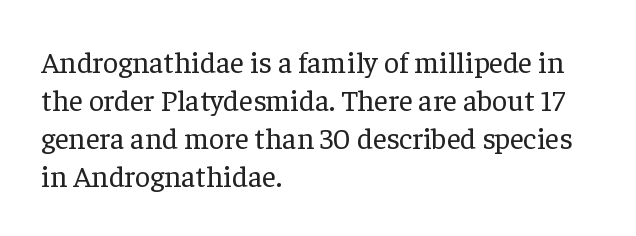
Q: Is the text bold? A: No.
Q: Is the text italic (slanted)? A: No, it is upright.
Q: Is the typeface a serif or a sans-serif typeface? A: Serif.
Q: Is the text underlined? A: No.
Q: How is the paragraph aligned? A: Left-aligned.
Q: Is the spacing between letters normal or unusually wide? A: Normal.
Q: Is the spacing between lines tight, normal or loose? A: Normal.
Q: Width (condensed, normal, or wide)? A: Normal.
Q: Stroke contrast? A: Low.
Q: x-height? A: Medium.
Q: Monospaced? A: No.
